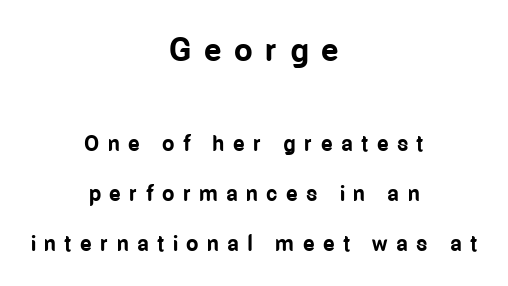
Q: Is the text bold? A: Yes.
Q: Is the text italic (slanted)? A: No, it is upright.
Q: Is the typeface a serif or a sans-serif typeface? A: Sans-serif.
Q: Is the text underlined? A: No.
Q: How is the paragraph aligned? A: Centered.
Q: Is the spacing between letters normal or unusually wide? A: Unusually wide.
Q: Is the spacing between lines tight, normal or loose? A: Loose.
Q: Which block of text is set in a larger size, the first (top) or the second (bottom)? A: The first (top) one.
Q: Width (condensed, normal, or wide)? A: Condensed.
Q: Stroke contrast? A: Low.
Q: x-height? A: Medium.
Q: Monospaced? A: No.
